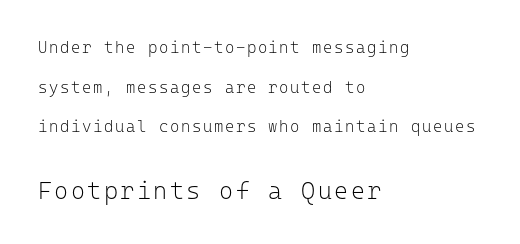
The image shows 24 px text type, upright; set left-aligned, loose line spacing (2.48x), not underlined; the second (bottom) block is 1.5x larger.
